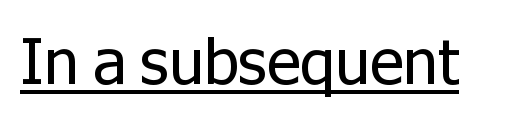
Q: Is the text bold? A: No.
Q: Is the text italic (slanted)? A: No, it is upright.
Q: Is the typeface a serif or a sans-serif typeface? A: Sans-serif.
Q: Is the text underlined? A: Yes.
Q: Is the spacing between letters normal or unusually wide? A: Normal.
Q: Width (condensed, normal, or wide)? A: Normal.
Q: Stroke contrast? A: Low.
Q: x-height? A: Medium.
Q: Monospaced? A: No.
